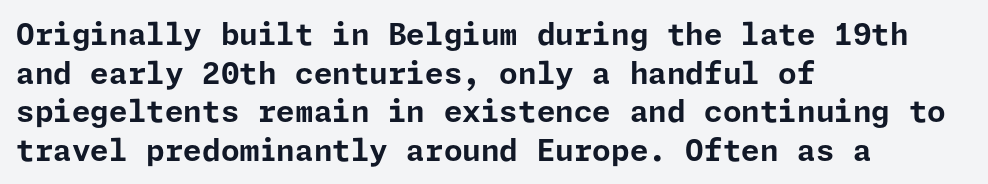
Examine the stroke ends and you'll find no serifs. Quick note: interline space is typical. One-word summary of the alignment: left. The foot of each line stays bare and open. The letters stand upright; this is a roman face. Is the type bold? Yes — the strokes are clearly thick and heavy.
